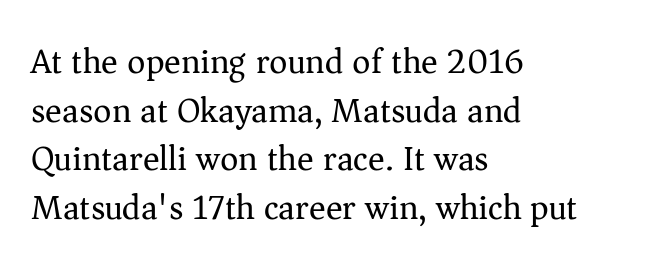
The image shows 35 px regular-weight serif type, upright; set left-aligned, normal line spacing (1.39x), normal letter spacing, not underlined; medium stroke contrast and a medium x-height.
